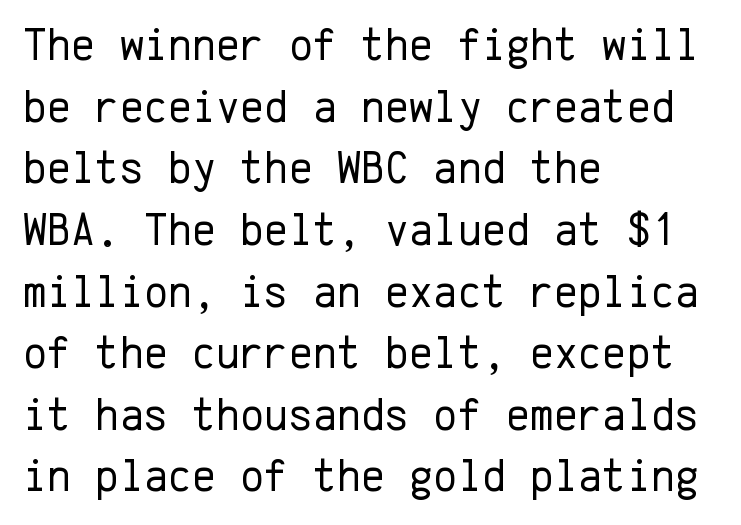
The image shows 46 px regular-weight sans-serif type, upright, monospaced; set left-aligned, normal line spacing (1.34x), normal letter spacing, not underlined; low stroke contrast and a medium x-height.
